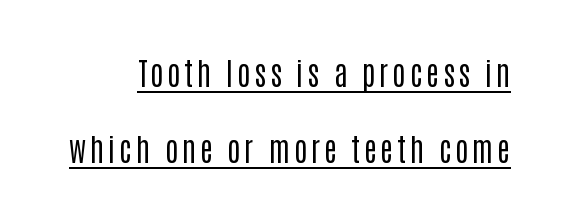
Q: Is the text bold? A: No.
Q: Is the text italic (slanted)? A: No, it is upright.
Q: Is the typeface a serif or a sans-serif typeface? A: Sans-serif.
Q: Is the text underlined? A: Yes.
Q: Is the spacing between lines tight, normal or loose? A: Loose.
Q: Width (condensed, normal, or wide)? A: Condensed.
Q: Stroke contrast? A: Low.
Q: x-height? A: Large.
Q: Monospaced? A: No.
